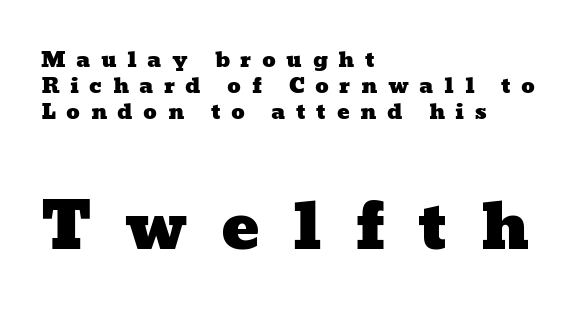
The image shows 64 px wide type; set left-aligned, line spacing 1.24x, unusually wide letter spacing (+0.5 em), not underlined; the second (bottom) block is 3.05x larger; low stroke contrast and a medium x-height.
